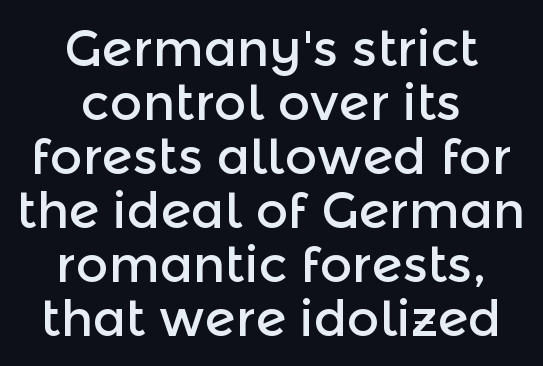
Q: Is the text italic (slanted)? A: No, it is upright.
Q: Is the typeface a serif or a sans-serif typeface? A: Sans-serif.
Q: Is the text underlined? A: No.
Q: How is the paragraph aligned? A: Centered.
Q: Is the spacing between letters normal or unusually wide? A: Normal.
Q: Is the spacing between lines tight, normal or loose? A: Tight.
Q: Width (condensed, normal, or wide)? A: Normal.
Q: x-height? A: Medium.
Q: Monospaced? A: No.
